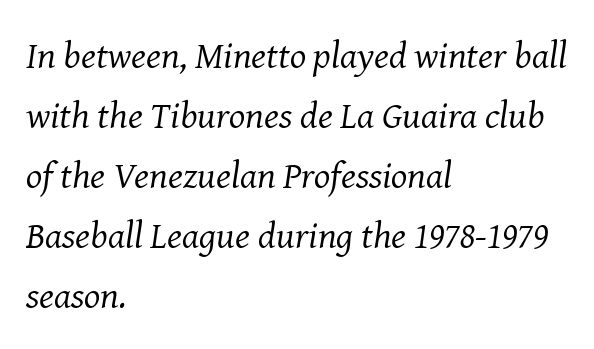
Regarding leading, the lines here are spaced in the standard way. Summary of weight: not heavy and not bold. Visually the block forms a straight wall on the left and a jagged coastline on the right. Serifs: yes, visible at the terminals of the letterforms. No extra tracking has been applied to these lines.
